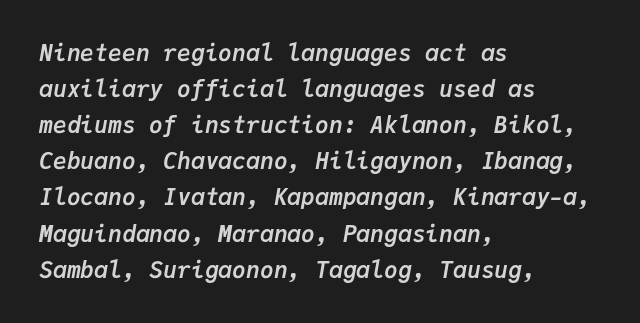
The image shows 23 px bold type, italic (leaning right); set left-aligned, normal line spacing (1.57x), normal letter spacing, not underlined.
